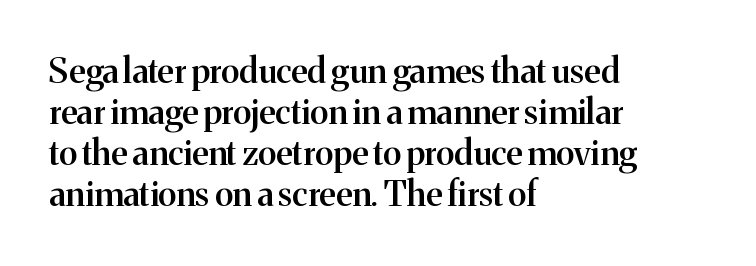
The image shows 34 px semibold serif type, upright; set left-aligned, line spacing 1.21x, normal letter spacing, not underlined; medium stroke contrast and a medium x-height.
